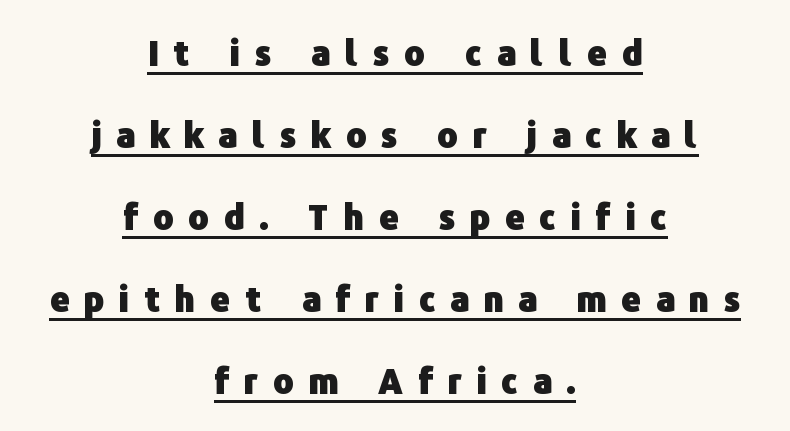
The image shows 34 px heavy sans-serif type, upright; set centered, loose line spacing (2.41x), unusually wide letter spacing (+0.43 em), underlined; low stroke contrast and a medium x-height.
